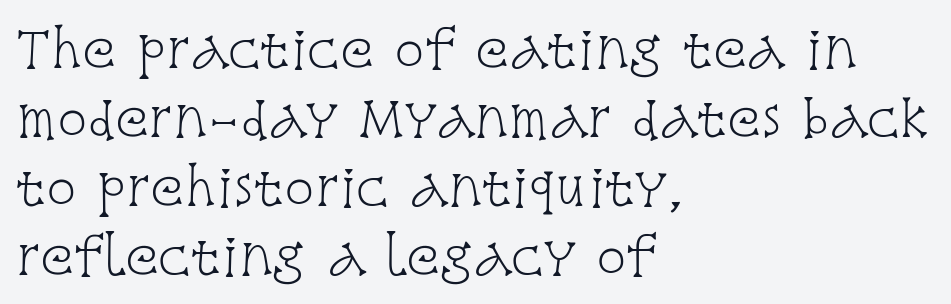
Do the characters align in a grid? No, the font is proportional. The type is set solid horizontally, with unmodified tracking. A student would call this left alignment; a typographer would say flush left, rag right. Summary of weight: not heavy and not bold. The font's upright variant was chosen for this text.
